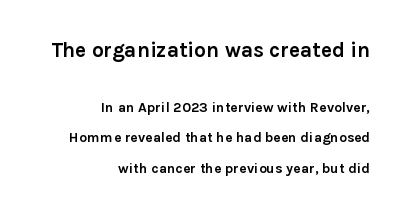
The designer dialed line spacing up above the default. Where is the straight margin? On the right. The passage shown is not underscored anywhere. Posture: vertical. Glyph-to-glyph distance matches everyday printed text. Character size in the leading block exceeds that of the trailing block.
